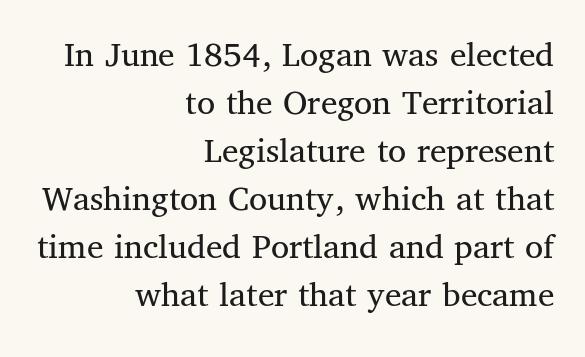
{"serif": "yes", "italic": "no", "bold": "no", "weight": "regular", "width": "normal", "stroke_contrast": "medium", "x_height": "medium", "monospaced": "no", "underline": "no", "align": "right", "line_spacing": "normal", "line_spacing_ratio": 1.3, "letter_spacing": "normal", "letter_spacing_em": 0.0, "glyph_px": 37}
